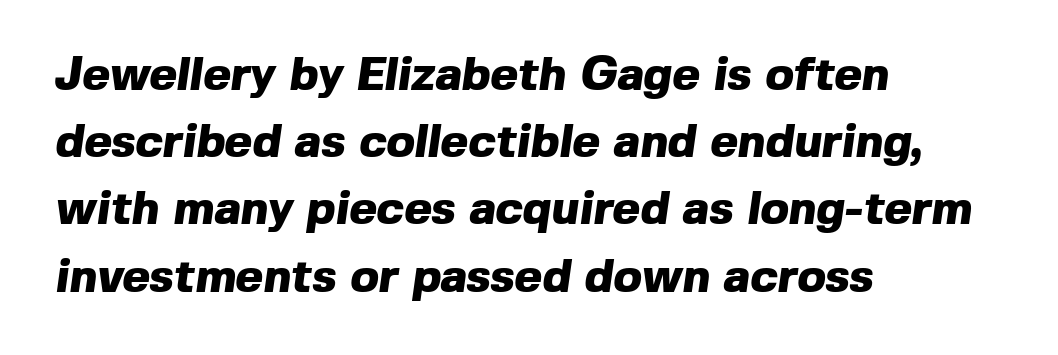
The rag falls on the right side of this text block. Varying glyph widths throughout — classic text-font behaviour. If you measured baseline to baseline, you'd find a middling distance. This rendering features lettering with no underline. Each glyph is drawn with heavy, bold strokes.
